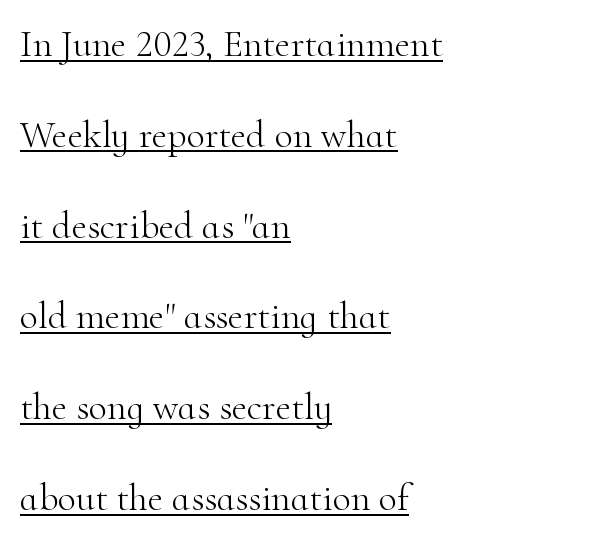
Does extra space separate the letters? No, they use regular spacing. These lines are set flush left with a ragged right edge. Old-style or modern, the face here clearly has serifs. Regarding leading, the lines here are spaced well apart.
